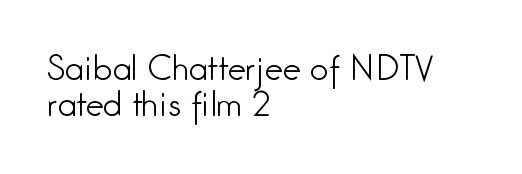
{"serif": "no", "italic": "no", "bold": "no", "weight": "light", "width": "condensed", "stroke_contrast": "low", "x_height": "medium", "monospaced": "no", "underline": "no", "align": "left", "line_spacing": "tight", "line_spacing_ratio": 1.1, "letter_spacing": "normal", "letter_spacing_em": 0.0, "glyph_px": 33}
